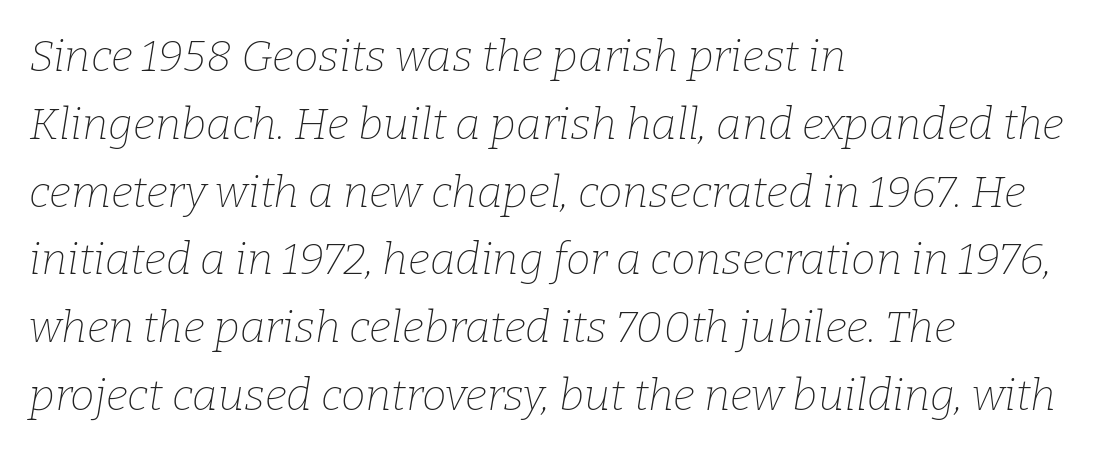
Stem width sits at or under what a default text font uses. If you measured baseline to baseline, you'd find a middling distance. A student would call this left alignment; a typographer would say flush left, rag right. The font family rendered here belongs to the serif group. The rendering applies a slant to the glyphs.
